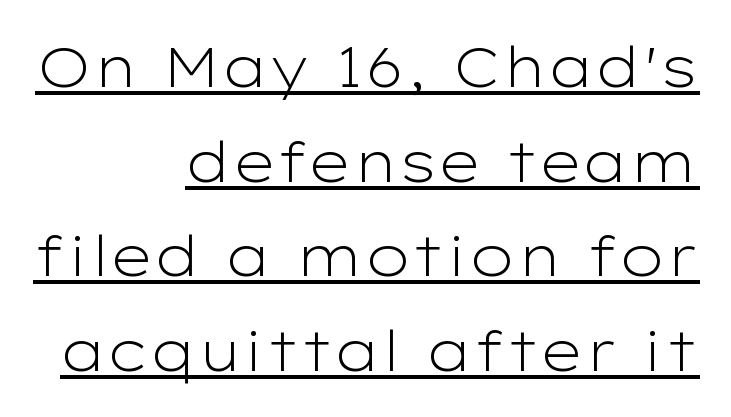
The rendering uses the underline text-decoration. Summary of weight: not heavy and not bold. The text block is weighted toward the right margin, trailing off unevenly leftward. Upright lettering throughout.
